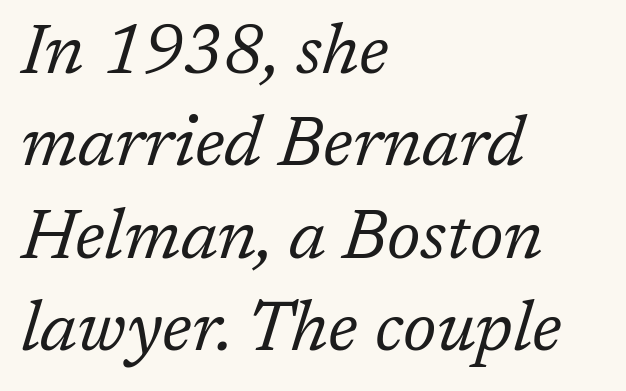
{"serif": "yes", "italic": "yes", "lean": "right", "slant_degrees": 17, "bold": "no", "weight": "regular", "width": "normal", "stroke_contrast": "low", "x_height": "medium", "monospaced": "no", "underline": "no", "align": "left", "line_spacing": "normal", "line_spacing_ratio": 1.32, "letter_spacing": "normal", "letter_spacing_em": 0.0, "glyph_px": 70}
